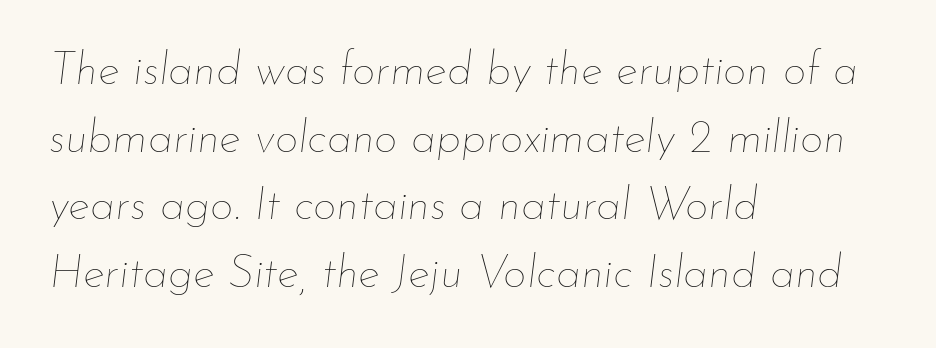
Proportional: the letters do not fall into vertical columns. The specimen reads as italic at a glance. Whoever set this chose a conventional vertical rhythm. Anything drawn beneath the words? Only blank space. The typesetter chose a ragged-right arrangement here. Words appear dense and cohesive because spacing is normal.
